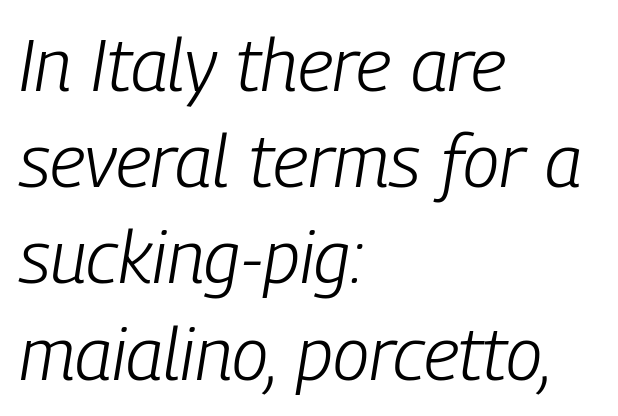
Proportional: the letters do not fall into vertical columns. Reading down the block, your eye returns to a fixed left position each line. Tracking here is standard; glyphs follow each other at the usual distance. Lines of text with bare space underneath.
